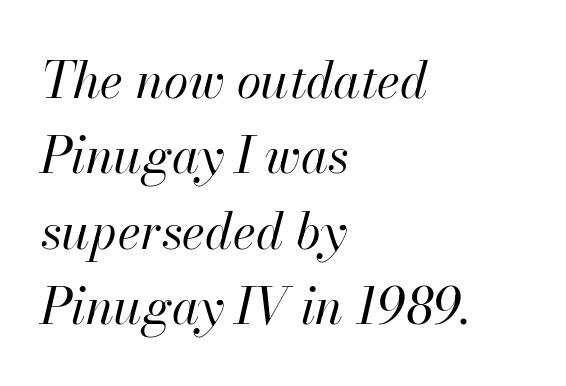
{"italic": "yes", "lean": "right", "slant_degrees": 13, "bold": "no", "weight": "regular", "width": "normal", "stroke_contrast": "high", "x_height": "small", "monospaced": "no", "underline": "no", "align": "left", "line_spacing": "normal", "line_spacing_ratio": 1.51, "letter_spacing": "normal", "letter_spacing_em": 0.0, "glyph_px": 50}
